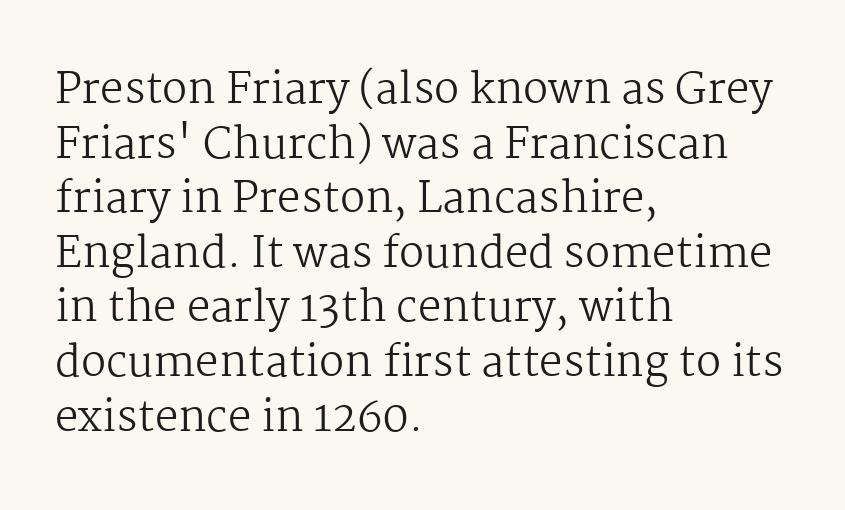
{"serif": "yes", "italic": "no", "bold": "no", "weight": "regular", "width": "normal", "stroke_contrast": "medium", "x_height": "medium", "monospaced": "no", "underline": "no", "align": "left", "line_spacing": "normal", "line_spacing_ratio": 1.3, "letter_spacing": "normal", "letter_spacing_em": 0.0, "glyph_px": 42}
